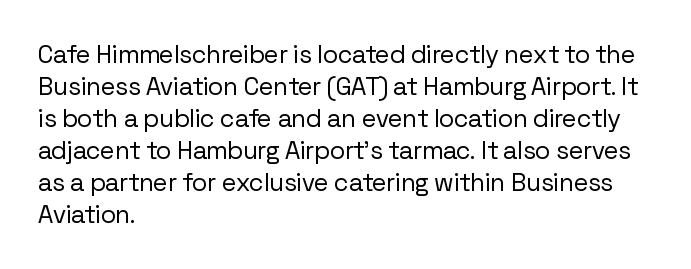
{"italic": "no", "bold": "no", "underline": "no", "align": "left", "line_spacing": "normal", "line_spacing_ratio": 1.28, "letter_spacing": "normal", "letter_spacing_em": 0.0, "glyph_px": 25}
